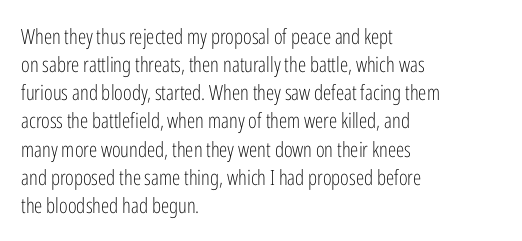
Visually the block forms a straight wall on the left and a jagged coastline on the right. Style check: upright. Bold? No — there's no thickening of the strokes. Notice how descenders clear the ascenders below comfortably — that's standard leading. Each word holds together tightly as a unit, with standard inter-letter gaps.
